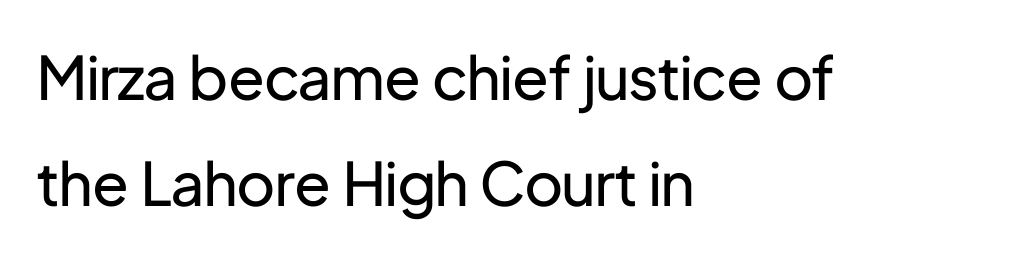
Q: Is the text bold? A: No.
Q: Is the text italic (slanted)? A: No, it is upright.
Q: Is the typeface a serif or a sans-serif typeface? A: Sans-serif.
Q: Is the text underlined? A: No.
Q: How is the paragraph aligned? A: Left-aligned.
Q: Is the spacing between letters normal or unusually wide? A: Normal.
Q: Width (condensed, normal, or wide)? A: Normal.
Q: Stroke contrast? A: Low.
Q: x-height? A: Medium.
Q: Monospaced? A: No.
